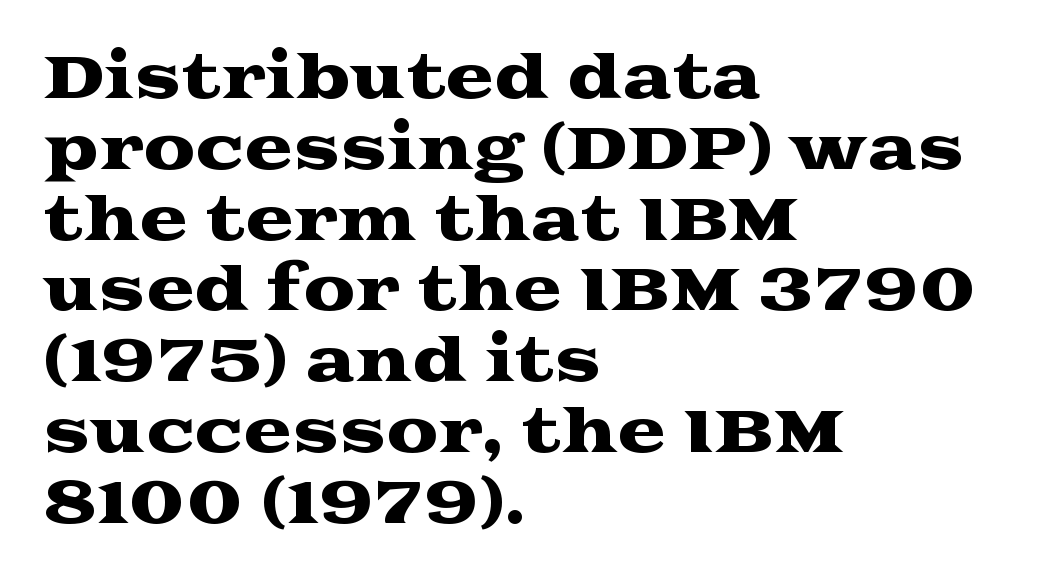
The image shows 58 px wide serif type, upright; set left-aligned, line spacing 1.22x, normal letter spacing, not underlined; medium stroke contrast and a medium x-height.
